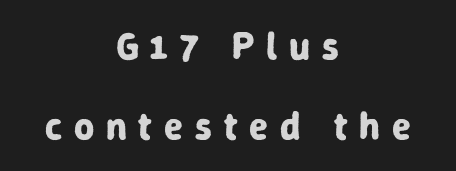
{"serif": "no", "italic": "no", "bold": "yes", "weight": "bold", "width": "normal", "stroke_contrast": "low", "x_height": "medium", "monospaced": "no", "underline": "no", "align": "center", "line_spacing": "loose", "line_spacing_ratio": 2.04, "letter_spacing": "wide", "letter_spacing_em": 0.3, "glyph_px": 39}
